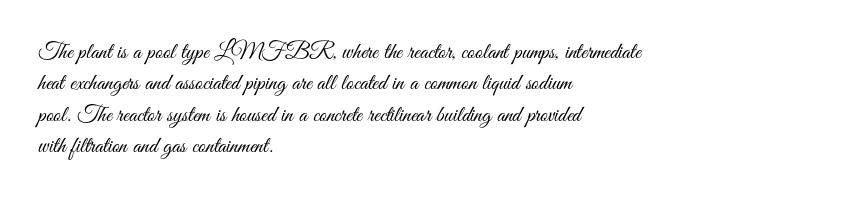
One glance says typical: line gaps are just what's usual. What stands out about the letter spacing? Nothing — it is the standard amount. This reads as an unemphasized weight, regular at the heaviest. The text block is weighted toward the left margin, trailing off unevenly rightward. Descender tails drop into unmarked territory.
